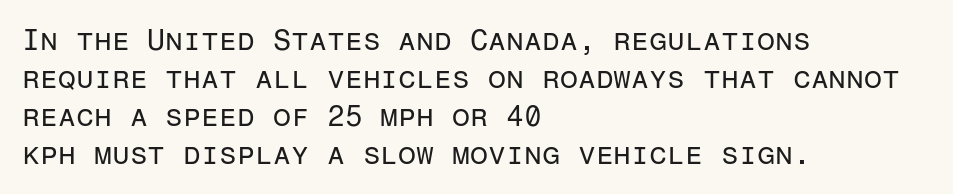
Q: Is the text bold? A: No.
Q: Is the text italic (slanted)? A: No, it is upright.
Q: Is the typeface a serif or a sans-serif typeface? A: Sans-serif.
Q: Is the text underlined? A: No.
Q: How is the paragraph aligned? A: Left-aligned.
Q: Is the spacing between letters normal or unusually wide? A: Normal.
Q: Is the spacing between lines tight, normal or loose? A: Normal.
Q: Width (condensed, normal, or wide)? A: Normal.
Q: Stroke contrast? A: Low.
Q: x-height? A: Medium.
Q: Monospaced? A: Yes.
